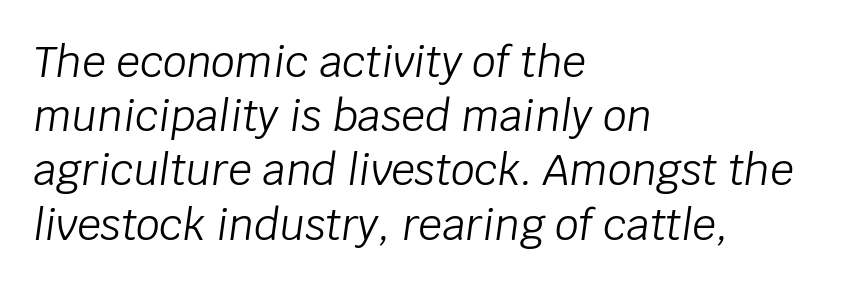
Unmarked baselines from the first word to the last. This sample keeps an unexceptional amount of space between lines. Slant detected: the letters are inclined. The strokes carry an ordinary text weight at most.
